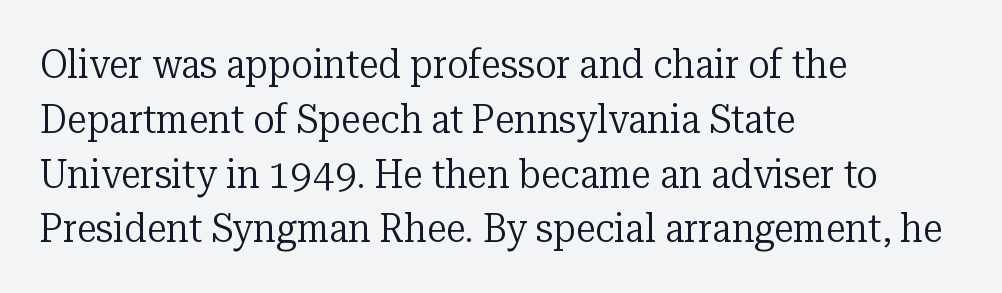
{"serif": "yes", "italic": "no", "bold": "no", "weight": "regular", "width": "normal", "stroke_contrast": "low", "x_height": "medium", "monospaced": "no", "underline": "no", "align": "left", "line_spacing": "normal", "line_spacing_ratio": 1.37, "letter_spacing": "normal", "letter_spacing_em": 0.0, "glyph_px": 40}
